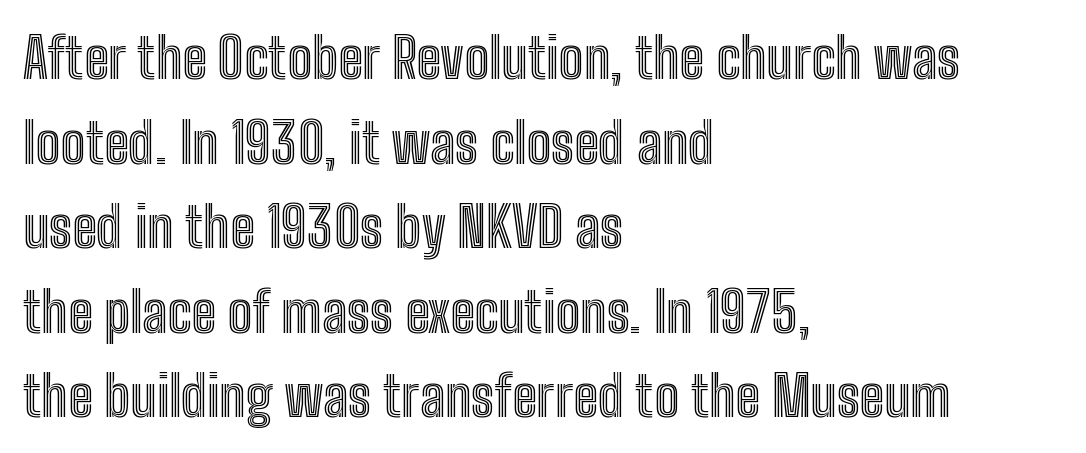
Regular leading. Honestly, the letter spacing is just normal — you wouldn't notice it. The letters advance in unequal steps, a hallmark of proportional type. These lines stack with their left ends in a neat column. The words here are not underlined.
